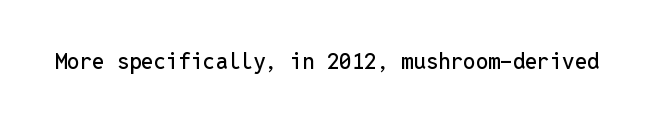
Tall strokes in this sample are plumb rather than angled. Short note: letters normally spaced. Lines of text with bare space underneath.
